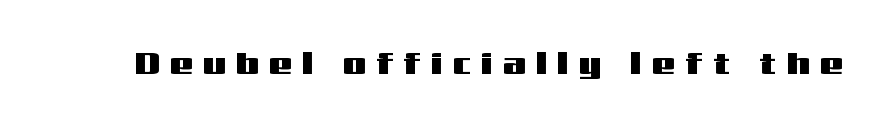
{"serif": "no", "italic": "no", "width": "wide", "stroke_contrast": "medium", "x_height": "medium", "monospaced": "no", "underline": "no", "letter_spacing": "wide", "letter_spacing_em": 0.33, "glyph_px": 32}
